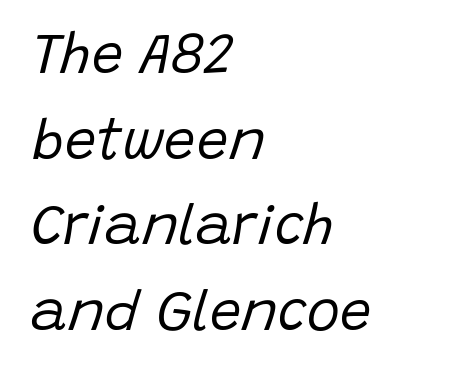
The image shows 56 px regular-weight type, italic (leaning right); set left-aligned, normal line spacing (1.53x), normal letter spacing, not underlined; low stroke contrast and a large x-height.
